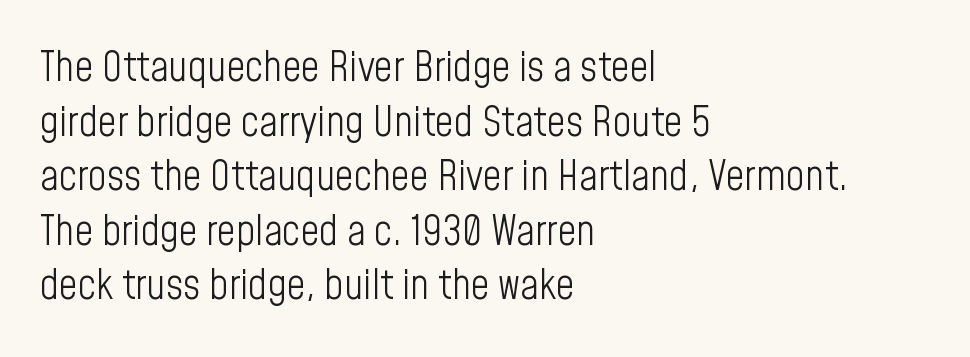
{"serif": "no", "italic": "no", "bold": "no", "weight": "light", "width": "condensed", "stroke_contrast": "low", "x_height": "medium", "monospaced": "no", "underline": "no", "align": "left", "line_spacing": "normal", "line_spacing_ratio": 1.33, "letter_spacing": "normal", "letter_spacing_em": 0.0, "glyph_px": 41}
